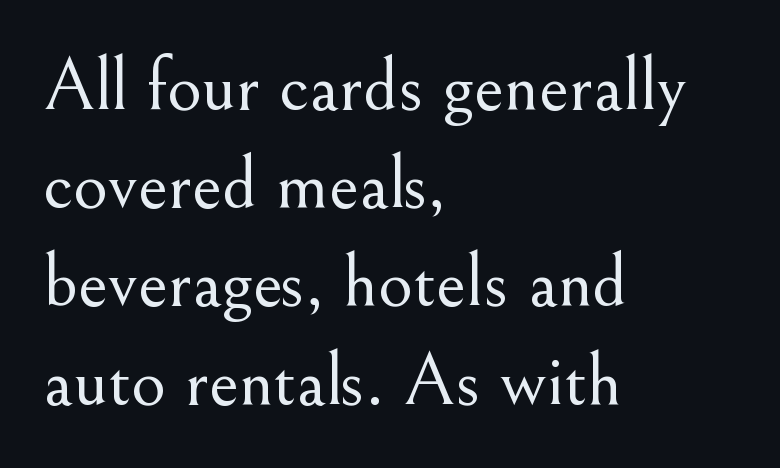
Q: Is the text bold? A: No.
Q: Is the text italic (slanted)? A: No, it is upright.
Q: Is the typeface a serif or a sans-serif typeface? A: Serif.
Q: Is the text underlined? A: No.
Q: How is the paragraph aligned? A: Left-aligned.
Q: Is the spacing between letters normal or unusually wide? A: Normal.
Q: Is the spacing between lines tight, normal or loose? A: Normal.
Q: Width (condensed, normal, or wide)? A: Normal.
Q: Stroke contrast? A: Medium.
Q: x-height? A: Small.
Q: Monospaced? A: No.
